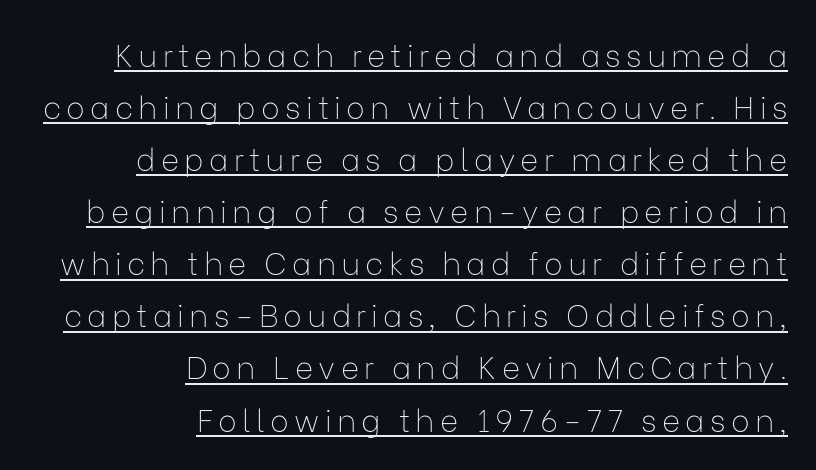
Q: Is the text bold? A: No.
Q: Is the text italic (slanted)? A: No, it is upright.
Q: Is the typeface a serif or a sans-serif typeface? A: Sans-serif.
Q: Is the text underlined? A: Yes.
Q: How is the paragraph aligned? A: Right-aligned.
Q: Is the spacing between lines tight, normal or loose? A: Normal.
Q: Width (condensed, normal, or wide)? A: Normal.
Q: Stroke contrast? A: Low.
Q: x-height? A: Medium.
Q: Monospaced? A: No.
